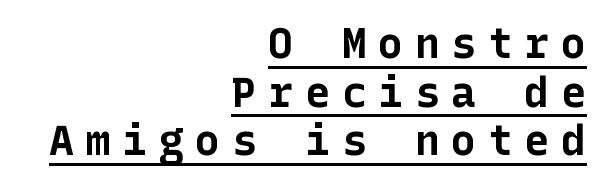
A typographer would call this underscored text. Casual observation: everything's shoved over to the right. Letter spacing: wide. Notice how the stems are strictly vertical — no italics here. This is sans-serif lettering, the kind often seen on screens and signage. Look at the stroke-to-counter ratio: heavy, a bold.
